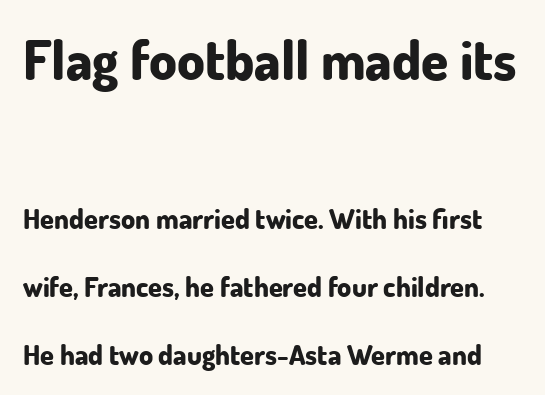
Q: Is the text bold? A: Yes.
Q: Is the text italic (slanted)? A: No, it is upright.
Q: Is the typeface a serif or a sans-serif typeface? A: Sans-serif.
Q: Is the text underlined? A: No.
Q: Is the spacing between letters normal or unusually wide? A: Normal.
Q: Is the spacing between lines tight, normal or loose? A: Loose.
Q: Which block of text is set in a larger size, the first (top) or the second (bottom)? A: The first (top) one.
Q: Width (condensed, normal, or wide)? A: Normal.
Q: Stroke contrast? A: Low.
Q: x-height? A: Small.
Q: Monospaced? A: No.
